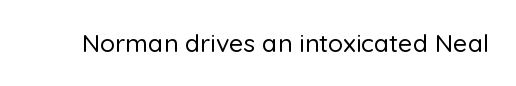
{"italic": "no", "underline": "no", "letter_spacing": "normal", "letter_spacing_em": 0.0, "glyph_px": 25}
